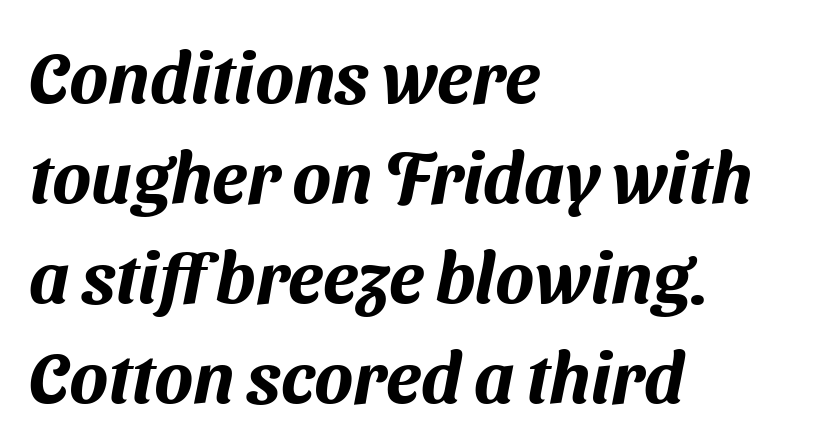
The image shows 72 px sans-serif type; set left-aligned, normal line spacing (1.39x), normal letter spacing, not underlined; medium stroke contrast and a medium x-height.
